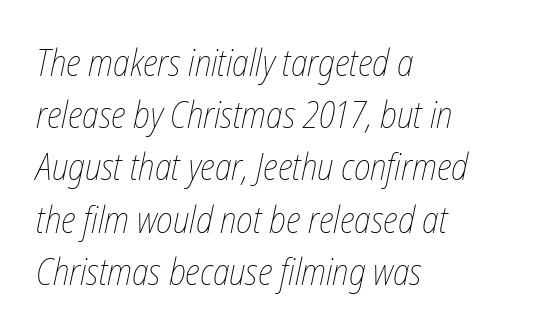
{"bold": "no", "weight": "thin", "width": "condensed", "stroke_contrast": "low", "x_height": "medium", "monospaced": "no", "underline": "no", "align": "left", "line_spacing": "normal", "line_spacing_ratio": 1.41, "letter_spacing": "normal", "letter_spacing_em": 0.0, "glyph_px": 37}
